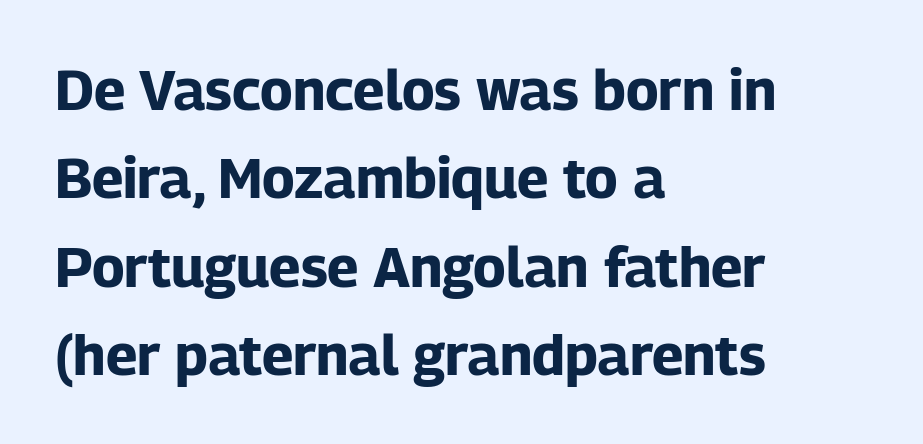
Rule under the text: the space is simply empty. Every character sits straight up, as roman type does. The lines are quadded left. Summary of vertical rhythm: regular, with standard interline spacing. Here the designer chose a conventional face with non-uniform glyph widths.
